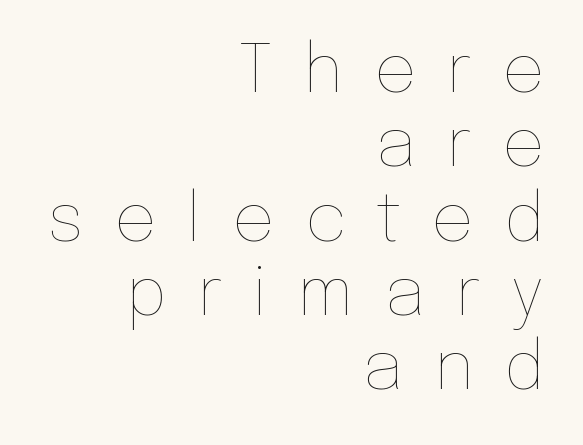
Q: Is the text bold? A: No.
Q: Is the text italic (slanted)? A: No, it is upright.
Q: Is the text underlined? A: No.
Q: How is the paragraph aligned? A: Right-aligned.
Q: Is the spacing between letters normal or unusually wide? A: Unusually wide.
Q: Is the spacing between lines tight, normal or loose? A: Tight.
Q: Width (condensed, normal, or wide)? A: Normal.
Q: Stroke contrast? A: Low.
Q: x-height? A: Medium.
Q: Monospaced? A: No.
